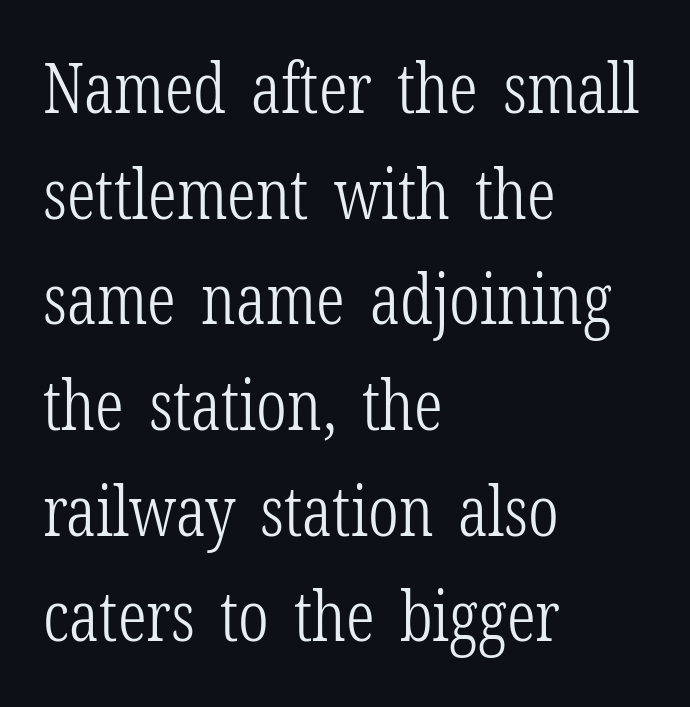
Q: Is the text bold? A: No.
Q: Is the text italic (slanted)? A: No, it is upright.
Q: Is the typeface a serif or a sans-serif typeface? A: Serif.
Q: Is the text underlined? A: No.
Q: How is the paragraph aligned? A: Left-aligned.
Q: Is the spacing between letters normal or unusually wide? A: Normal.
Q: Is the spacing between lines tight, normal or loose? A: Normal.
Q: Width (condensed, normal, or wide)? A: Condensed.
Q: Stroke contrast? A: Low.
Q: x-height? A: Medium.
Q: Monospaced? A: No.
